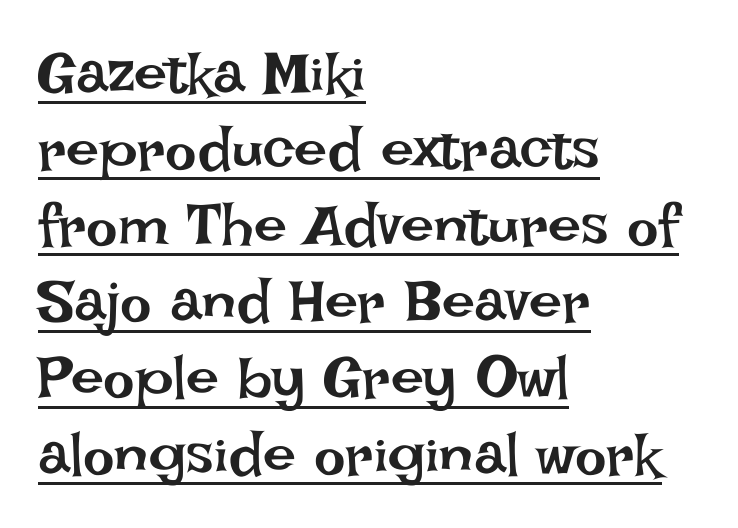
Q: Is the text bold? A: No.
Q: Is the text italic (slanted)? A: No, it is upright.
Q: Is the text underlined? A: Yes.
Q: How is the paragraph aligned? A: Left-aligned.
Q: Is the spacing between letters normal or unusually wide? A: Normal.
Q: Is the spacing between lines tight, normal or loose? A: Normal.
Q: Width (condensed, normal, or wide)? A: Normal.
Q: Stroke contrast? A: Low.
Q: x-height? A: Large.
Q: Monospaced? A: No.
